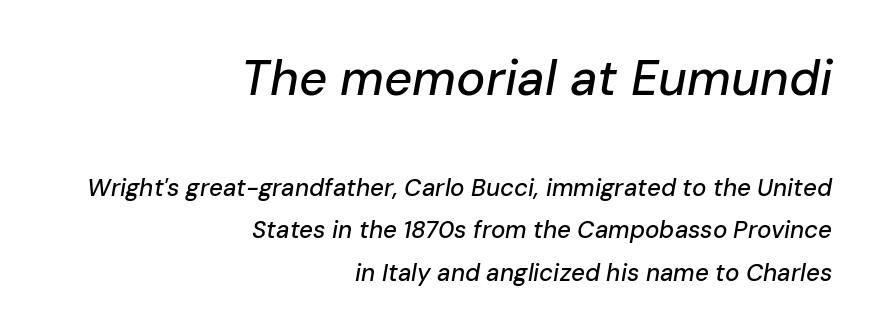
These lines are rendered in a variable-pitch font. Here the glyphs are tracked normally, forming tight word shapes. If you drew a ruler down the right edge, every line would touch it. The face used here has a pronounced slope to its letters.
